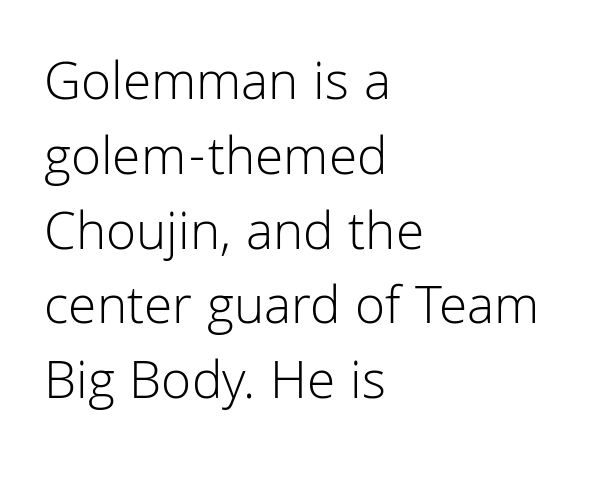
The text was rendered using a sans face with plain stroke endings. The foot of each line stays bare and open. These lines stack with their left ends in a neat column. Heaviness? Minimal to ordinary, like unemphasized prose. Tall strokes in this sample are plumb rather than angled.
